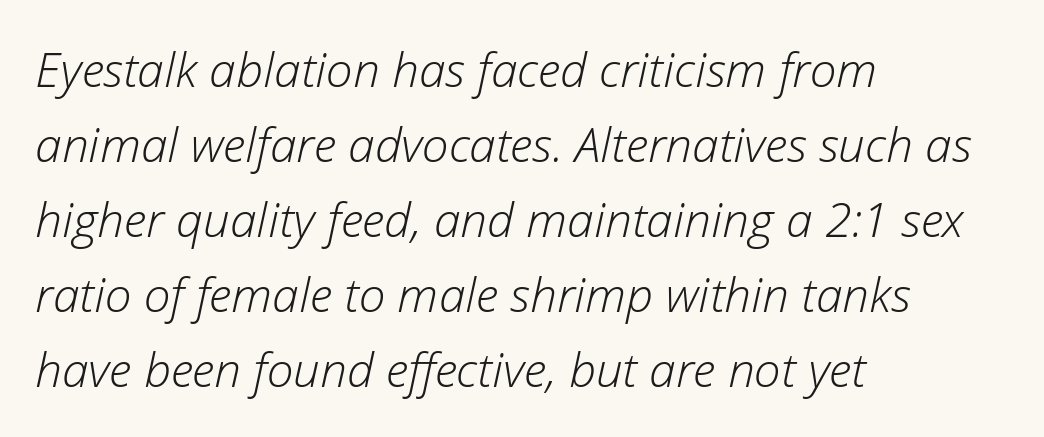
{"italic": "yes", "lean": "right", "slant_degrees": 12, "bold": "no", "weight": "light", "width": "normal", "stroke_contrast": "low", "x_height": "medium", "monospaced": "no", "underline": "no", "align": "left", "line_spacing": "normal", "line_spacing_ratio": 1.56, "letter_spacing": "normal", "letter_spacing_em": 0.0, "glyph_px": 48}
